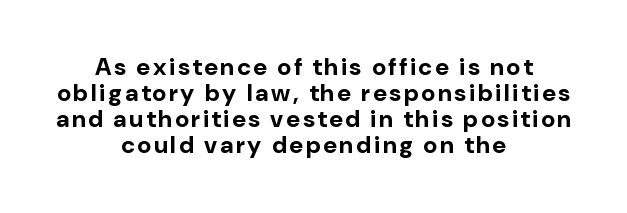
The strokes are fattened all the way to bold. This block would grow much taller if given ordinary leading; it's compressed now. The whitespace from short lines is split evenly between both sides. The strip under each line holds only bare page. Style check: upright.
